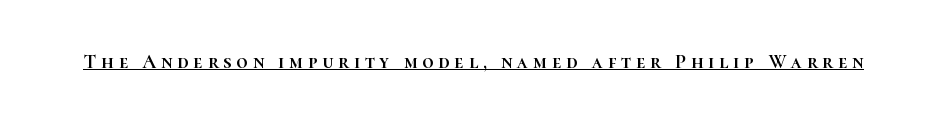
Q: Is the text italic (slanted)? A: No, it is upright.
Q: Is the text underlined? A: Yes.
Q: Is the spacing between letters normal or unusually wide? A: Unusually wide.
